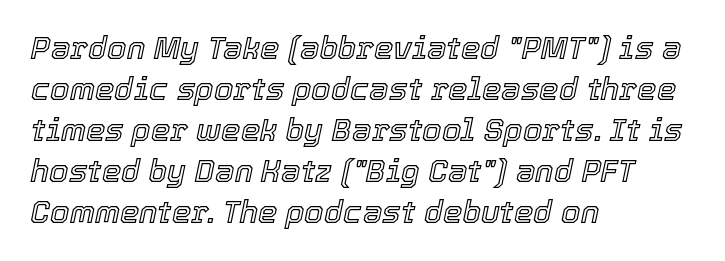
The axis of the letterforms is tilted away from vertical. Bare-footed words on every line. Here the designer chose a conventional face with non-uniform glyph widths. Short and long lines alike share a common starting point at left.
